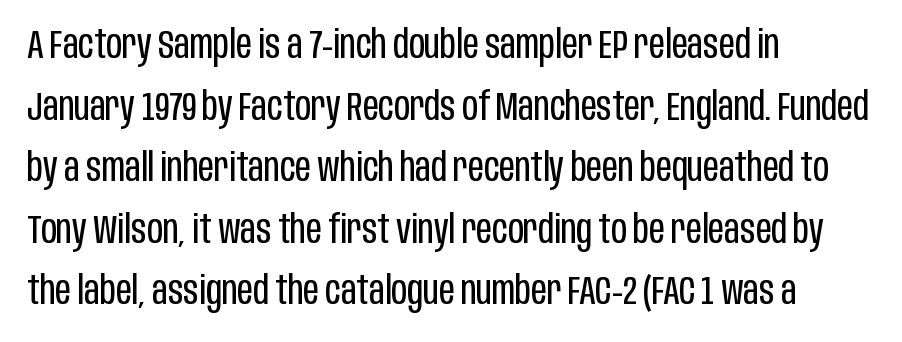
Q: Is the text bold? A: No.
Q: Is the text italic (slanted)? A: No, it is upright.
Q: Is the typeface a serif or a sans-serif typeface? A: Sans-serif.
Q: Is the text underlined? A: No.
Q: How is the paragraph aligned? A: Left-aligned.
Q: Is the spacing between letters normal or unusually wide? A: Normal.
Q: Is the spacing between lines tight, normal or loose? A: Normal.
Q: Width (condensed, normal, or wide)? A: Condensed.
Q: Stroke contrast? A: Low.
Q: x-height? A: Large.
Q: Monospaced? A: No.
